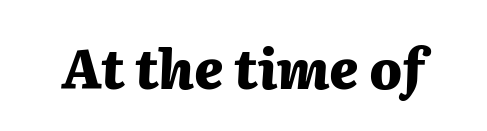
Q: Is the text bold? A: Yes.
Q: Is the text italic (slanted)? A: Yes, it leans right by about 2 degrees.
Q: Is the text underlined? A: No.
Q: Is the spacing between letters normal or unusually wide? A: Normal.
Q: Width (condensed, normal, or wide)? A: Normal.
Q: Stroke contrast? A: Medium.
Q: x-height? A: Medium.
Q: Monospaced? A: No.
